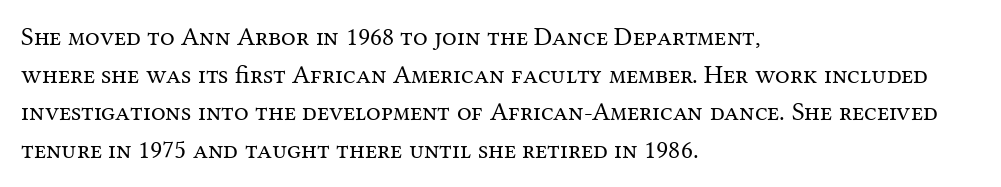
The image shows 26 px text type, upright; set left-aligned, normal line spacing (1.45x), normal letter spacing, not underlined.
